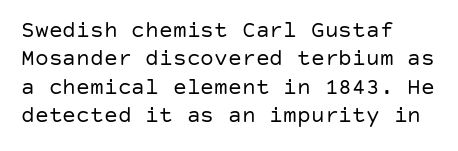
Q: Is the text bold? A: No.
Q: Is the text italic (slanted)? A: No, it is upright.
Q: Is the text underlined? A: No.
Q: How is the paragraph aligned? A: Left-aligned.
Q: Is the spacing between letters normal or unusually wide? A: Normal.
